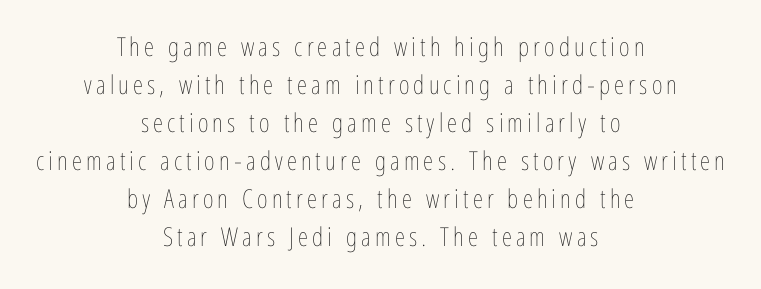
Q: Is the text bold? A: No.
Q: Is the text italic (slanted)? A: No, it is upright.
Q: Is the text underlined? A: No.
Q: How is the paragraph aligned? A: Centered.
Q: Is the spacing between lines tight, normal or loose? A: Normal.
